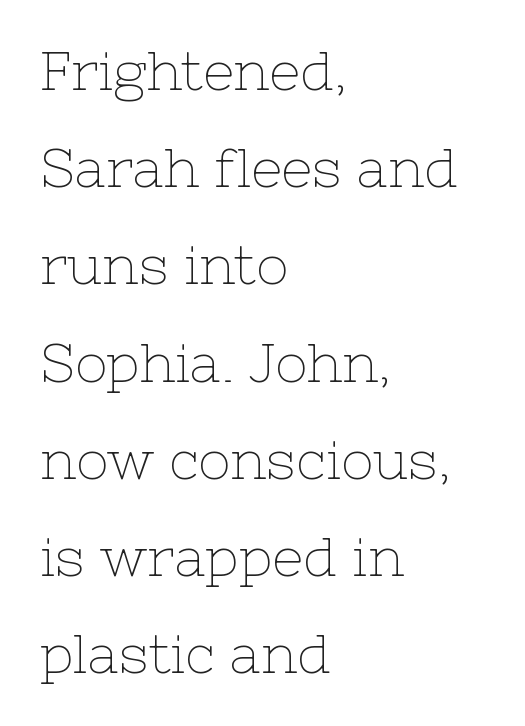
The image shows 54 px thin serif type, upright; set left-aligned, line spacing 1.8x, normal letter spacing, not underlined; low stroke contrast and a medium x-height.
